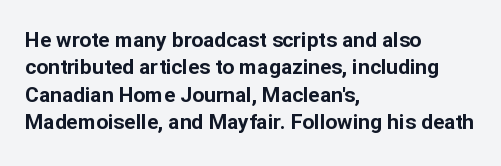
The rendering anchors every line to the left-hand side. This is the regular roman posture of the typeface. A normal amount of white space separates one row of letters from the next. The face used here is rendered with its standard letterfit. A clean baseline with only descenders dipping below it. The sample has been set heavy, in full bold.
